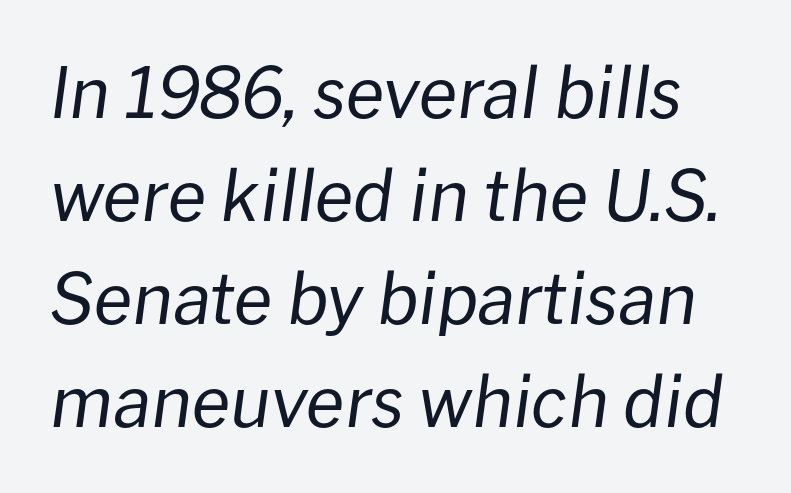
Q: Is the text bold? A: No.
Q: Is the text italic (slanted)? A: Yes, it leans right by about 8 degrees.
Q: Is the text underlined? A: No.
Q: Is the spacing between letters normal or unusually wide? A: Normal.
Q: Is the spacing between lines tight, normal or loose? A: Normal.
Q: Width (condensed, normal, or wide)? A: Normal.
Q: Stroke contrast? A: Low.
Q: x-height? A: Medium.
Q: Monospaced? A: No.
